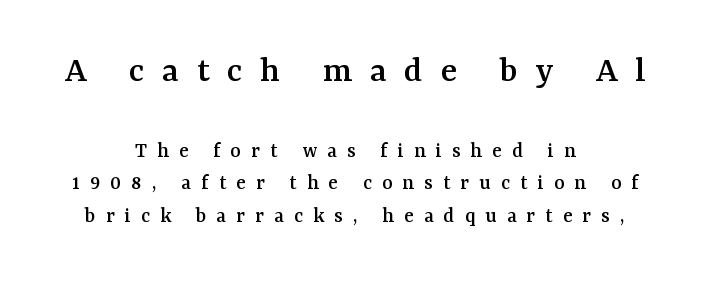
Q: Is the text italic (slanted)? A: No, it is upright.
Q: Is the typeface a serif or a sans-serif typeface? A: Serif.
Q: Is the text underlined? A: No.
Q: How is the paragraph aligned? A: Centered.
Q: Is the spacing between letters normal or unusually wide? A: Unusually wide.
Q: Is the spacing between lines tight, normal or loose? A: Normal.
Q: Which block of text is set in a larger size, the first (top) or the second (bottom)? A: The first (top) one.
Q: Width (condensed, normal, or wide)? A: Normal.
Q: Stroke contrast? A: Medium.
Q: x-height? A: Medium.
Q: Monospaced? A: No.
